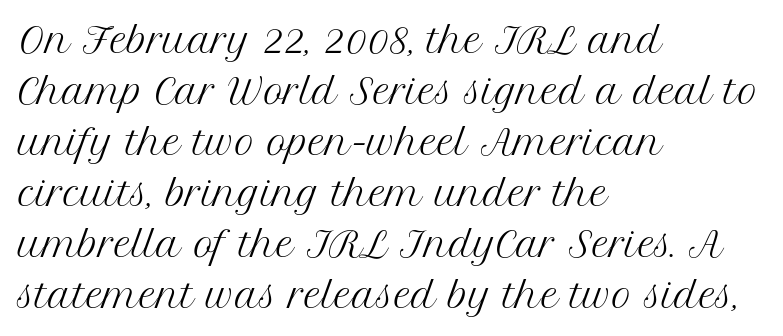
Q: Is the text bold? A: No.
Q: Is the text italic (slanted)? A: Yes.
Q: Is the text underlined? A: No.
Q: How is the paragraph aligned? A: Left-aligned.
Q: Is the spacing between letters normal or unusually wide? A: Normal.
Q: Is the spacing between lines tight, normal or loose? A: Normal.
Q: Width (condensed, normal, or wide)? A: Normal.
Q: Stroke contrast? A: Medium.
Q: x-height? A: Medium.
Q: Monospaced? A: No.
